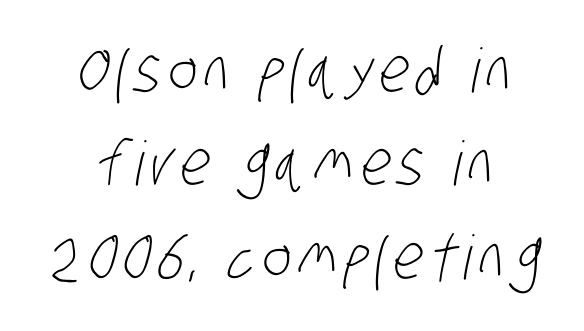
These glyphs show unthickened strokes, regular width or finer. The passage shown stacks its lines at a standard gap. You can tell from the bare stems that sans-serif type was used. Nobody drew a line under any word here. The face used here is proportionally spaced, like ordinary book or web type.
